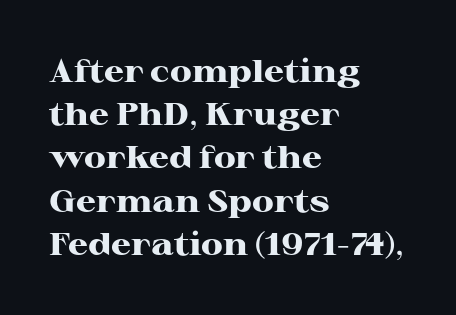
Q: Is the text bold? A: Yes.
Q: Is the text italic (slanted)? A: No, it is upright.
Q: Is the typeface a serif or a sans-serif typeface? A: Serif.
Q: Is the text underlined? A: No.
Q: How is the paragraph aligned? A: Left-aligned.
Q: Is the spacing between letters normal or unusually wide? A: Normal.
Q: Is the spacing between lines tight, normal or loose? A: Normal.
Q: Width (condensed, normal, or wide)? A: Wide.
Q: Stroke contrast? A: High.
Q: x-height? A: Medium.
Q: Monospaced? A: No.
